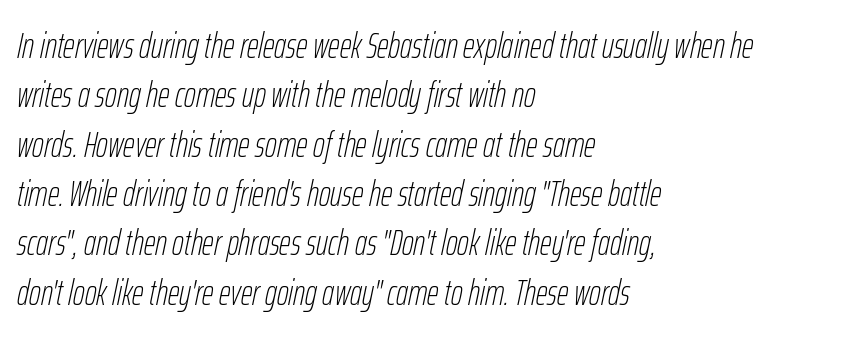
Q: Is the text bold? A: No.
Q: Is the text italic (slanted)? A: Yes, it leans right by about 12 degrees.
Q: Is the text underlined? A: No.
Q: How is the paragraph aligned? A: Left-aligned.
Q: Is the spacing between letters normal or unusually wide? A: Normal.
Q: Is the spacing between lines tight, normal or loose? A: Normal.
Q: Width (condensed, normal, or wide)? A: Condensed.
Q: Stroke contrast? A: Low.
Q: x-height? A: Medium.
Q: Monospaced? A: No.
